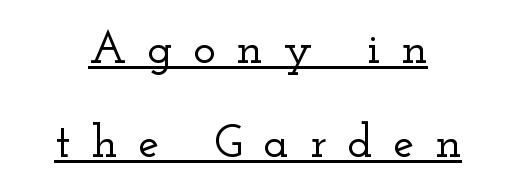
Q: Is the text italic (slanted)? A: No, it is upright.
Q: Is the typeface a serif or a sans-serif typeface? A: Serif.
Q: Is the text underlined? A: Yes.
Q: Is the spacing between letters normal or unusually wide? A: Unusually wide.
Q: Is the spacing between lines tight, normal or loose? A: Loose.
Q: Width (condensed, normal, or wide)? A: Wide.
Q: Stroke contrast? A: Low.
Q: x-height? A: Small.
Q: Monospaced? A: No.
